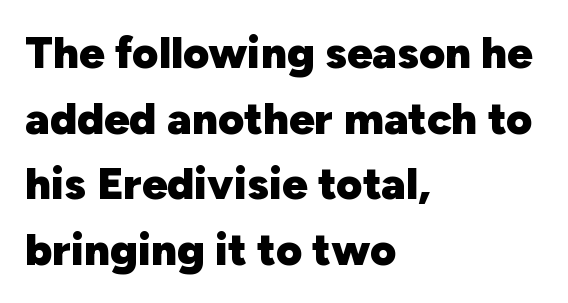
{"serif": "no", "italic": "no", "bold": "yes", "weight": "heavy", "width": "normal", "stroke_contrast": "low", "x_height": "medium", "monospaced": "no", "underline": "no", "align": "left", "line_spacing": "normal", "line_spacing_ratio": 1.46, "letter_spacing": "normal", "letter_spacing_em": 0.0, "glyph_px": 45}
